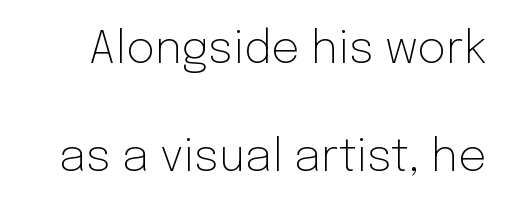
{"serif": "no", "italic": "no", "bold": "no", "weight": "light", "width": "normal", "stroke_contrast": "low", "x_height": "medium", "monospaced": "no", "underline": "no", "line_spacing": "loose", "line_spacing_ratio": 2.39, "letter_spacing": "normal", "letter_spacing_em": 0.0, "glyph_px": 45}
